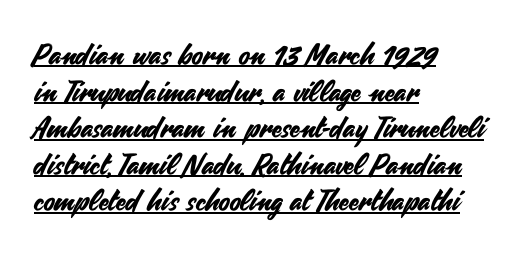
{"serif": "no", "width": "normal", "stroke_contrast": "medium", "x_height": "small", "monospaced": "no", "underline": "yes", "align": "left", "line_spacing": "normal", "line_spacing_ratio": 1.26, "letter_spacing": "normal", "letter_spacing_em": 0.0, "glyph_px": 29}
